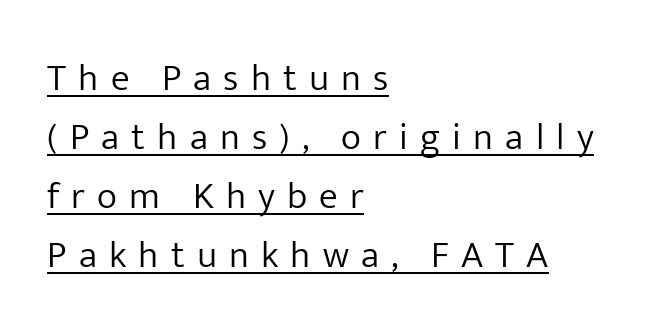
A sans-serif font was chosen for this passage. Italic? Not at all — the glyphs are vertical. Normally led — the rows are evenly, conventionally spaced. Counters stay open thanks to moderate or lighter strokes. Spacing verdict: proportional, widths tailored to each character.
